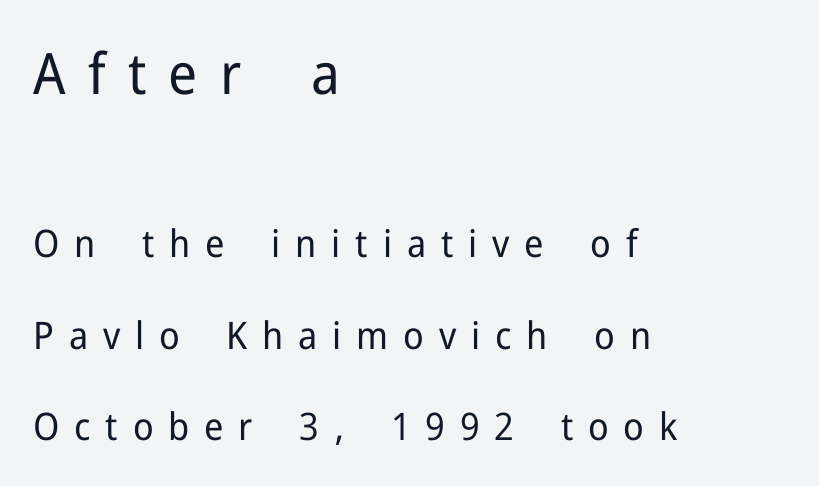
Q: Is the text bold? A: No.
Q: Is the text italic (slanted)? A: No, it is upright.
Q: Is the typeface a serif or a sans-serif typeface? A: Sans-serif.
Q: Is the text underlined? A: No.
Q: How is the paragraph aligned? A: Left-aligned.
Q: Is the spacing between letters normal or unusually wide? A: Unusually wide.
Q: Is the spacing between lines tight, normal or loose? A: Loose.
Q: Which block of text is set in a larger size, the first (top) or the second (bottom)? A: The first (top) one.
Q: Width (condensed, normal, or wide)? A: Normal.
Q: Stroke contrast? A: Low.
Q: x-height? A: Medium.
Q: Monospaced? A: No.
